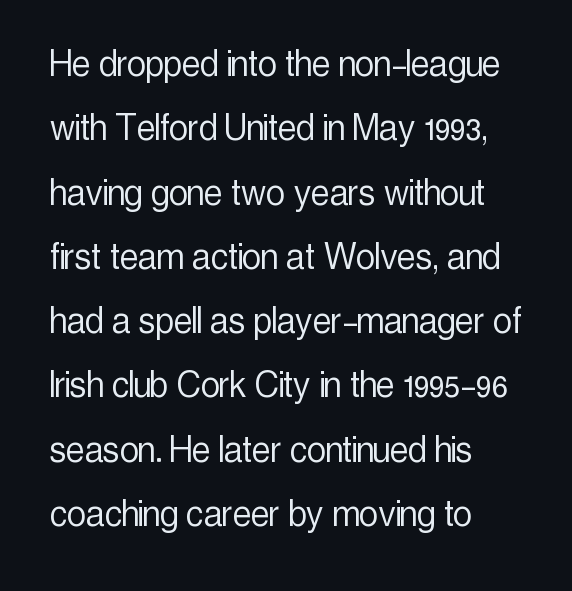
Q: Is the text bold? A: No.
Q: Is the text italic (slanted)? A: No, it is upright.
Q: Is the typeface a serif or a sans-serif typeface? A: Sans-serif.
Q: Is the text underlined? A: No.
Q: How is the paragraph aligned? A: Left-aligned.
Q: Is the spacing between letters normal or unusually wide? A: Normal.
Q: Is the spacing between lines tight, normal or loose? A: Normal.
Q: Width (condensed, normal, or wide)? A: Condensed.
Q: x-height? A: Medium.
Q: Monospaced? A: No.
